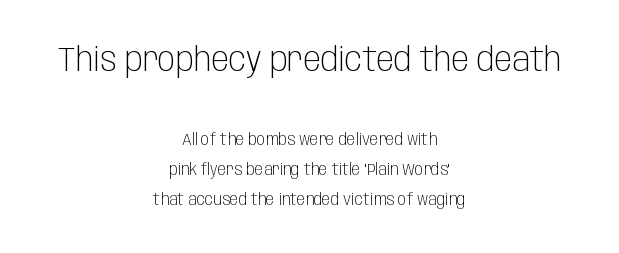
Q: Is the text bold? A: No.
Q: Is the text italic (slanted)? A: No, it is upright.
Q: Is the typeface a serif or a sans-serif typeface? A: Sans-serif.
Q: Is the text underlined? A: No.
Q: How is the paragraph aligned? A: Centered.
Q: Is the spacing between letters normal or unusually wide? A: Normal.
Q: Which block of text is set in a larger size, the first (top) or the second (bottom)? A: The first (top) one.
Q: Width (condensed, normal, or wide)? A: Condensed.
Q: Stroke contrast? A: Low.
Q: x-height? A: Large.
Q: Monospaced? A: No.
